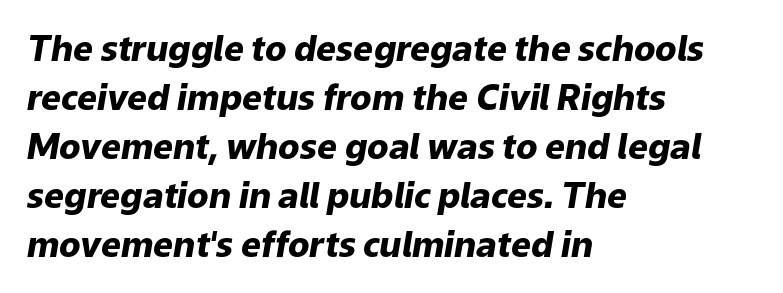
{"italic": "yes", "lean": "right", "slant_degrees": 9, "bold": "yes", "weight": "heavy", "width": "normal", "stroke_contrast": "low", "x_height": "medium", "monospaced": "no", "underline": "no", "align": "left", "line_spacing": "normal", "line_spacing_ratio": 1.4, "letter_spacing": "normal", "letter_spacing_em": 0.0, "glyph_px": 35}
